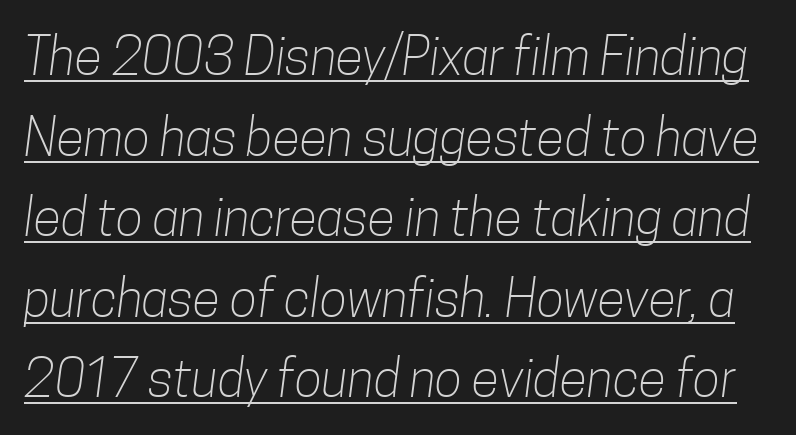
A typesetter would call this proportional, since set widths differ per character. Looks like someone drew a line under every word here. A light-to-regular cut is what we see here. This sample uses plain, unmodified letter spacing.
